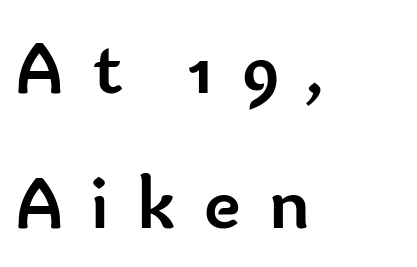
Every stem runs plumb, perpendicular to the baseline. To sum up the face: it is a sans, with no serifs. Underline: absent. The characters look thick and weighty, a clear bold.
